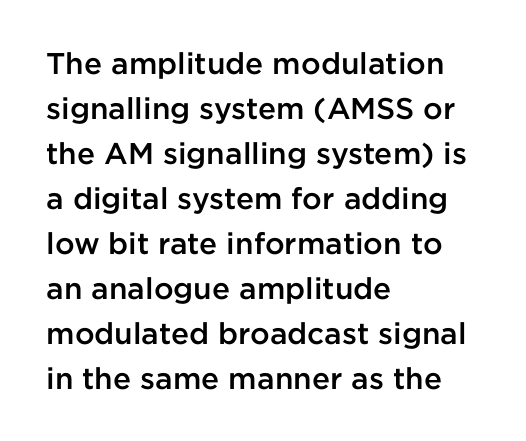
This rendering employs a face without finishing strokes, i.e., a sans-serif. The ragged edge is on the right, which tells us the setting is flush left. The passage shown has conventional tracking throughout. Reading down the column, the eye jumps a familiar distance to each next line. Do the letters lean? They stand straight. This is the in-between weight designers call semibold or demi.
